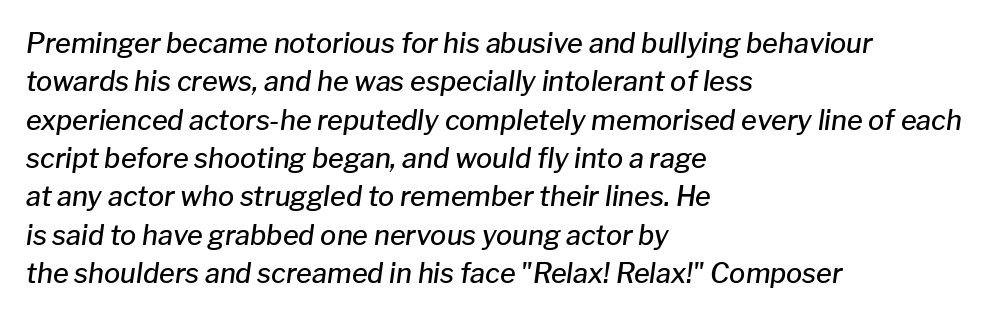
{"italic": "yes", "lean": "right", "slant_degrees": 8, "bold": "semi", "underline": "no", "align": "left", "line_spacing": "normal", "line_spacing_ratio": 1.42, "letter_spacing": "normal", "letter_spacing_em": 0.0, "glyph_px": 27}
